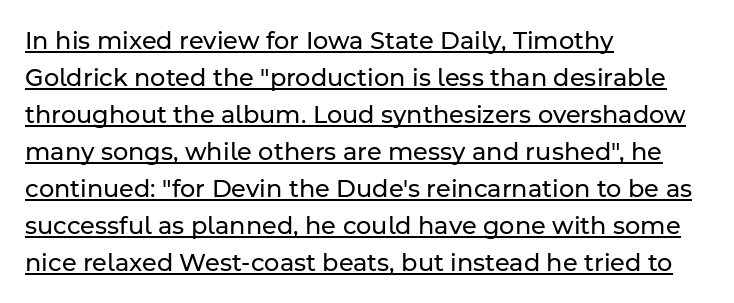
{"italic": "no", "bold": "no", "underline": "yes", "align": "left", "line_spacing": "normal", "line_spacing_ratio": 1.54, "letter_spacing": "normal", "letter_spacing_em": 0.0, "glyph_px": 24}
